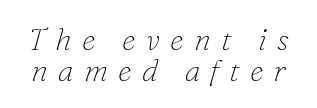
The image shows 31 px thin serif type, italic (leaning right); set tight line spacing (0.99x), unusually wide letter spacing (+0.33 em), not underlined; low stroke contrast and a small x-height.
